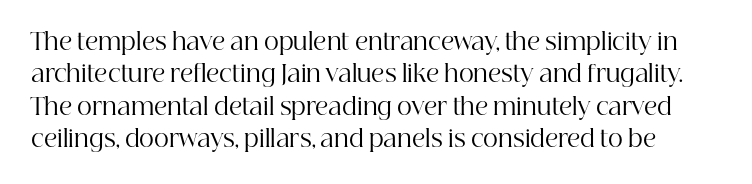
The image shows 23 px text type, upright; set normal line spacing (1.41x), normal letter spacing, not underlined.
